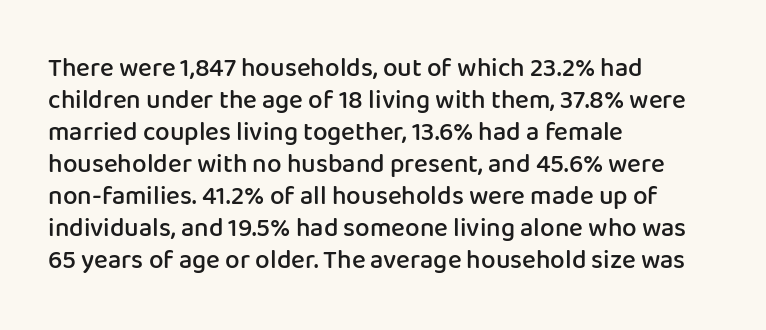
Each row of text sits above clean, open space. In CSS terms this would be text-align: left. Is the type bold? Partly — it's a semibold, heavier than regular but not fully bold. The font's upright variant was chosen for this text. Nothing unusual about the tracking: characters are spaced as the font intends.
